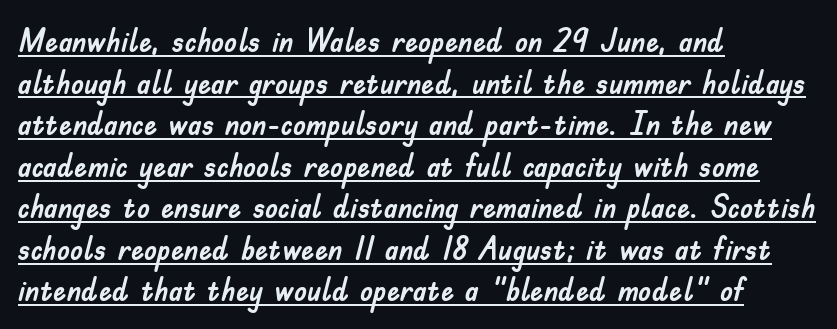
The image shows 33 px sans-serif type; set left-aligned, normal line spacing (1.26x), normal letter spacing, underlined; low stroke contrast and a small x-height.
